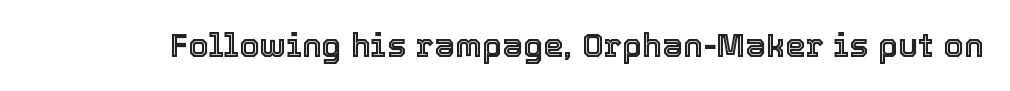
{"italic": "no", "width": "normal", "x_height": "medium", "monospaced": "no", "underline": "no", "letter_spacing": "normal", "letter_spacing_em": 0.0, "glyph_px": 33}
